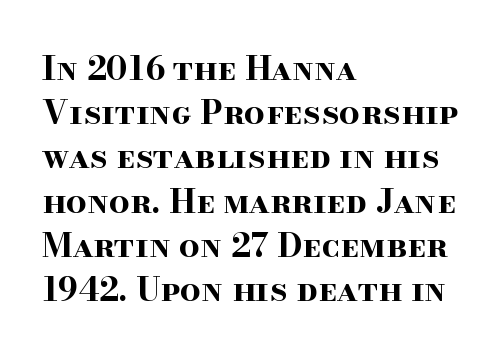
The image shows 33 px bold, wide serif type, upright; set left-aligned, normal line spacing (1.34x), normal letter spacing, not underlined; high stroke contrast and a small x-height.
